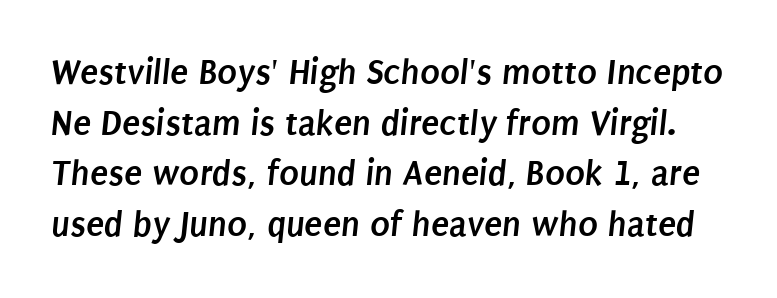
The image shows 37 px semibold, condensed sans-serif type; set normal line spacing (1.37x), normal letter spacing, not underlined; low stroke contrast and a large x-height.
